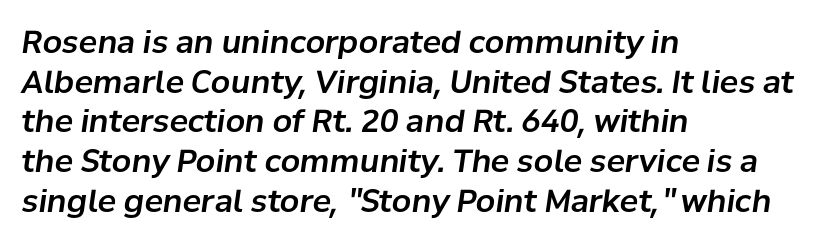
Q: Is the text italic (slanted)? A: Yes, it leans right by about 8 degrees.
Q: Is the text underlined? A: No.
Q: How is the paragraph aligned? A: Left-aligned.
Q: Is the spacing between letters normal or unusually wide? A: Normal.
Q: Is the spacing between lines tight, normal or loose? A: Normal.
Q: Width (condensed, normal, or wide)? A: Normal.
Q: Stroke contrast? A: Low.
Q: x-height? A: Medium.
Q: Monospaced? A: No.
